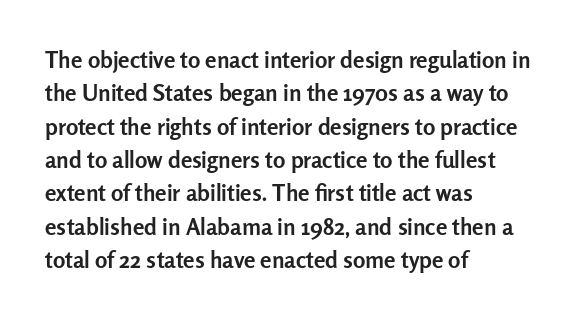
The image shows 23 px bold type, upright; set left-aligned, normal line spacing (1.45x), normal letter spacing, not underlined.
